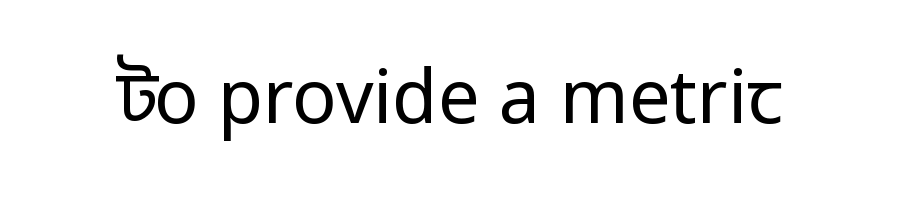
{"serif": "no", "italic": "no", "bold": "no", "weight": "regular", "width": "normal", "stroke_contrast": "low", "x_height": "medium", "monospaced": "no", "underline": "no", "letter_spacing": "normal", "letter_spacing_em": 0.0, "glyph_px": 74}
